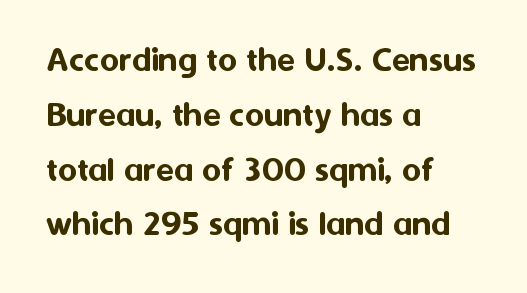
One glance says typical: line gaps are just what's usual. The type sits square on the baseline with zero lean. The passage shown has conventional tracking throughout. Anything drawn beneath the words? Only blank space. These lines stack with their left ends in a neat column. Font category for this specimen: sans-serif.
